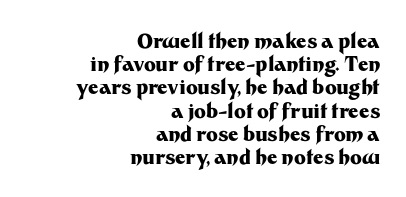
Q: Is the text bold? A: Yes.
Q: Is the text italic (slanted)? A: No, it is upright.
Q: Is the text underlined? A: No.
Q: How is the paragraph aligned? A: Right-aligned.
Q: Is the spacing between letters normal or unusually wide? A: Normal.
